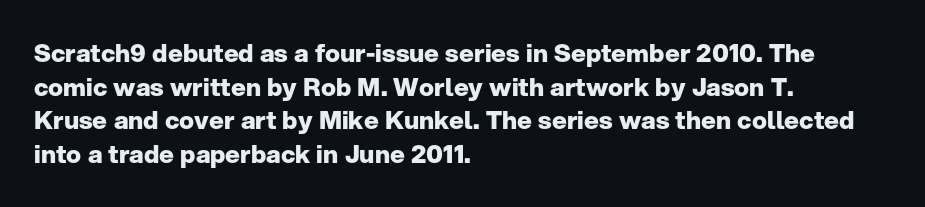
The image shows 25 px bold type, upright; set left-aligned, normal line spacing (1.35x), normal letter spacing, not underlined.
